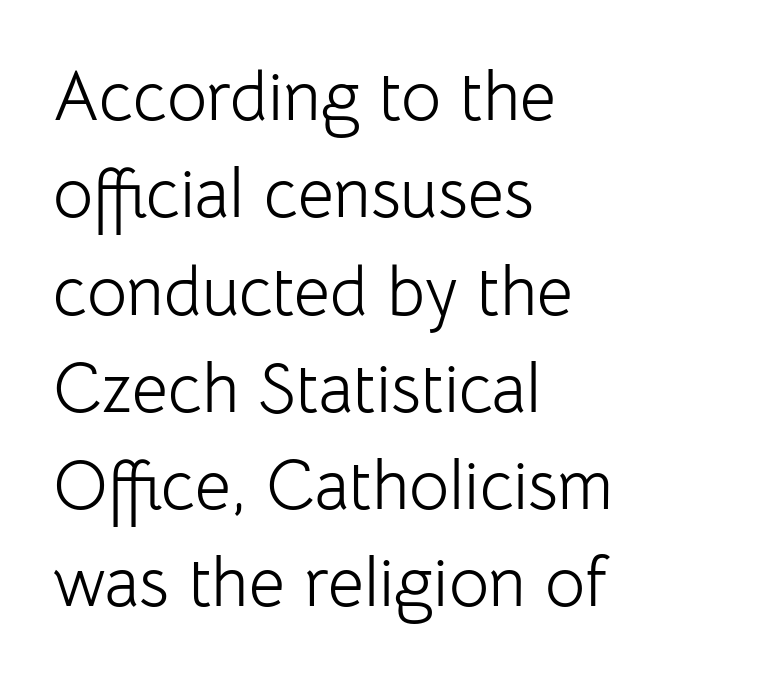
Think of a printed novel: that variable character pitch is what you see here. Check under the words: just untouched page. Successive baselines arrive at the customary interval. Classification — sans serif. The tracking reads as untouched default to a designer's eye.
